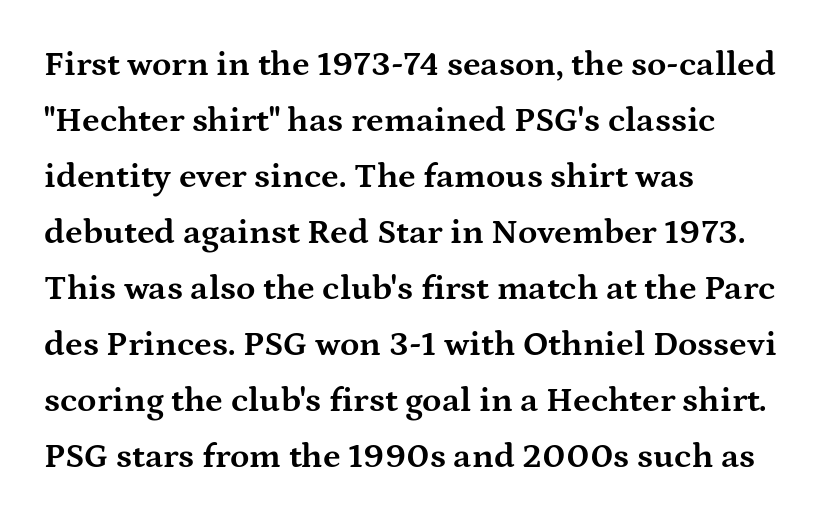
The image shows 35 px bold, wide serif type, upright; set left-aligned, normal line spacing (1.6x), normal letter spacing, not underlined; medium stroke contrast and a medium x-height.
